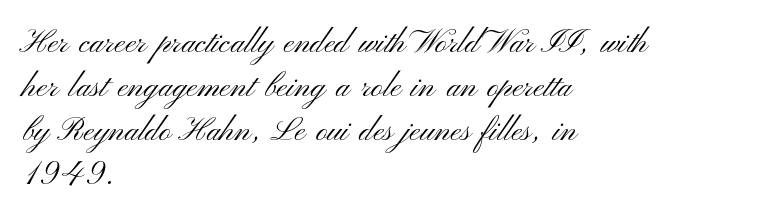
The image shows 32 px light, wide sans-serif type; set left-aligned, normal line spacing (1.37x), normal letter spacing, not underlined; medium stroke contrast and a small x-height.
